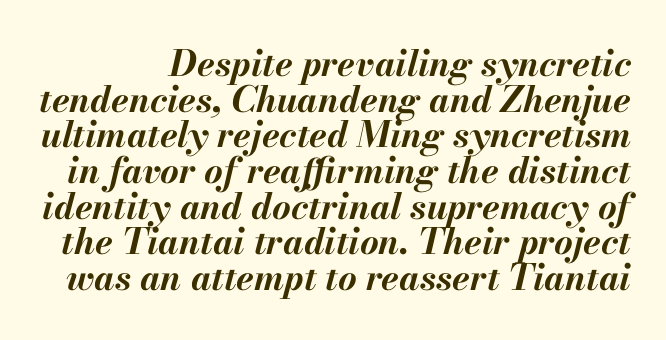
Q: Is the text bold? A: Yes.
Q: Is the text italic (slanted)? A: Yes, it leans right by about 13 degrees.
Q: Is the text underlined? A: No.
Q: Is the spacing between letters normal or unusually wide? A: Normal.
Q: Is the spacing between lines tight, normal or loose? A: Tight.
Q: Width (condensed, normal, or wide)? A: Normal.
Q: Stroke contrast? A: Medium.
Q: x-height? A: Small.
Q: Monospaced? A: No.
